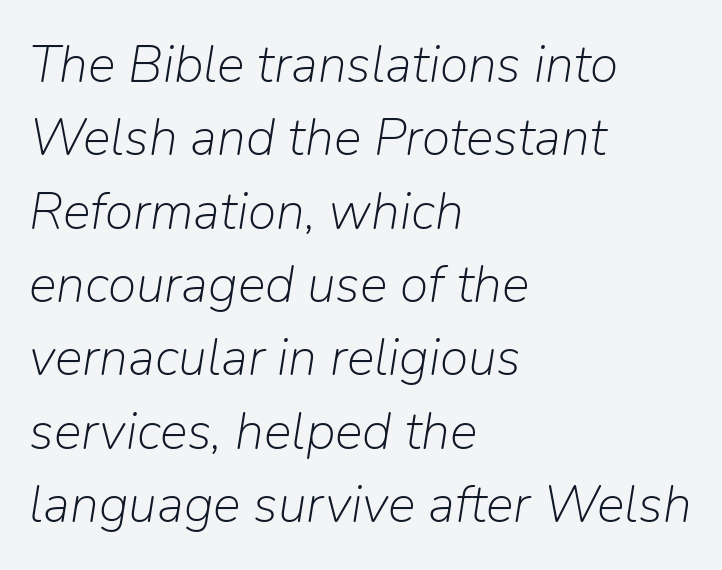
{"italic": "yes", "lean": "right", "slant_degrees": 9, "bold": "no", "weight": "light", "width": "normal", "stroke_contrast": "low", "x_height": "medium", "monospaced": "no", "underline": "no", "align": "left", "line_spacing": "normal", "line_spacing_ratio": 1.41, "letter_spacing": "normal", "letter_spacing_em": 0.0, "glyph_px": 52}
